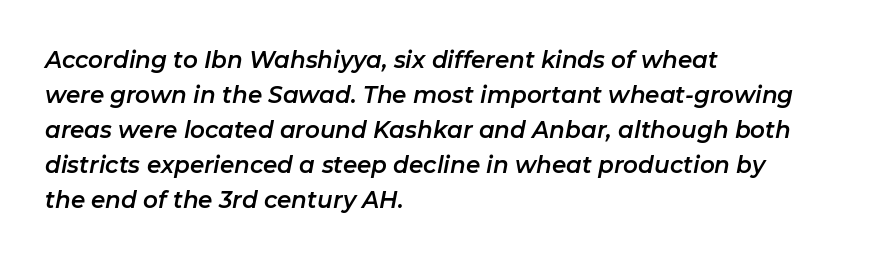
Q: Is the text italic (slanted)? A: Yes, it leans right by about 11 degrees.
Q: Is the text underlined? A: No.
Q: How is the paragraph aligned? A: Left-aligned.
Q: Is the spacing between letters normal or unusually wide? A: Normal.
Q: Is the spacing between lines tight, normal or loose? A: Normal.
